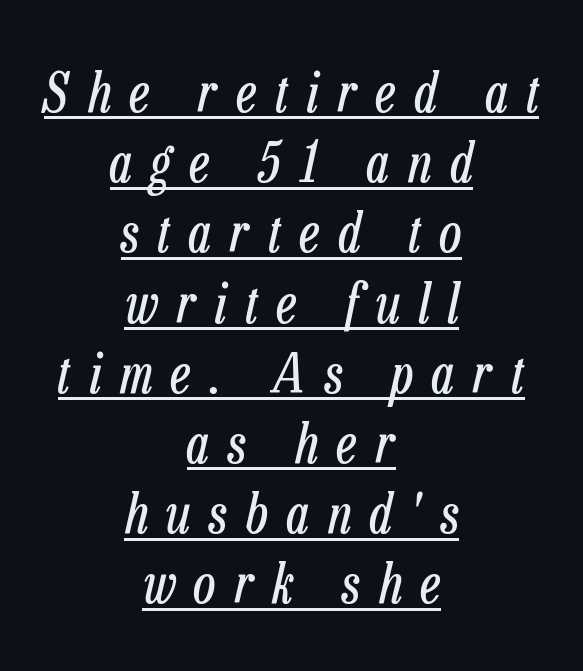
The image shows 54 px regular-weight, condensed type, italic (leaning right); set centered, normal line spacing (1.3x), unusually wide letter spacing (+0.35 em), underlined; low stroke contrast and a medium x-height.
